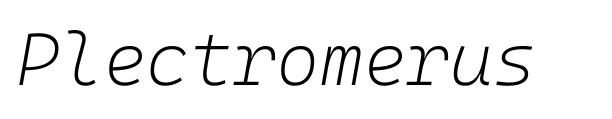
Q: Is the text bold? A: No.
Q: Is the text italic (slanted)? A: Yes, it leans right by about 10 degrees.
Q: Is the text underlined? A: No.
Q: Is the spacing between letters normal or unusually wide? A: Normal.
Q: Width (condensed, normal, or wide)? A: Normal.
Q: Stroke contrast? A: Low.
Q: x-height? A: Medium.
